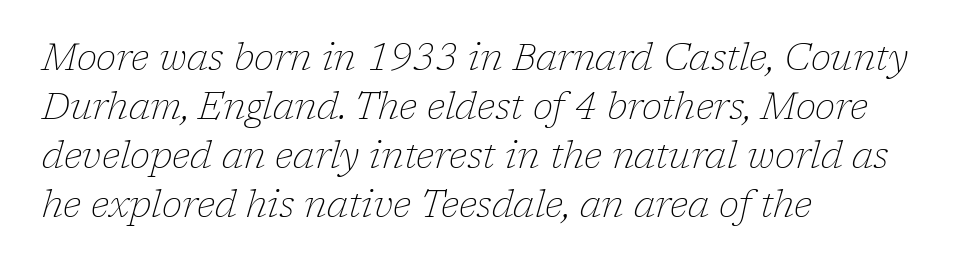
Q: Is the text bold? A: No.
Q: Is the text italic (slanted)? A: Yes, it leans right by about 17 degrees.
Q: Is the typeface a serif or a sans-serif typeface? A: Serif.
Q: Is the text underlined? A: No.
Q: How is the paragraph aligned? A: Left-aligned.
Q: Is the spacing between letters normal or unusually wide? A: Normal.
Q: Is the spacing between lines tight, normal or loose? A: Normal.
Q: Width (condensed, normal, or wide)? A: Normal.
Q: Stroke contrast? A: Low.
Q: x-height? A: Medium.
Q: Monospaced? A: No.
